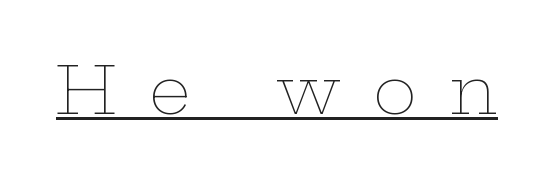
Q: Is the text bold? A: No.
Q: Is the text italic (slanted)? A: No, it is upright.
Q: Is the text underlined? A: Yes.
Q: Is the spacing between letters normal or unusually wide? A: Unusually wide.
Q: Width (condensed, normal, or wide)? A: Wide.
Q: Stroke contrast? A: Low.
Q: x-height? A: Medium.
Q: Monospaced? A: No.
